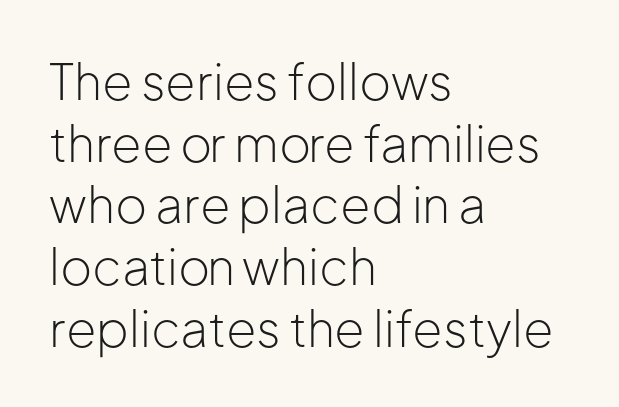
{"serif": "no", "italic": "no", "bold": "no", "weight": "light", "width": "normal", "stroke_contrast": "low", "x_height": "medium", "monospaced": "no", "underline": "no", "align": "left", "line_spacing": "normal", "line_spacing_ratio": 1.26, "letter_spacing": "normal", "letter_spacing_em": 0.0, "glyph_px": 49}
